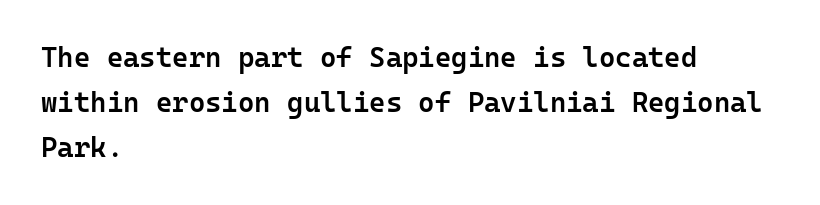
Q: Is the text bold? A: Semi-bold.
Q: Is the text italic (slanted)? A: No, it is upright.
Q: Is the typeface a serif or a sans-serif typeface? A: Sans-serif.
Q: Is the text underlined? A: No.
Q: How is the paragraph aligned? A: Left-aligned.
Q: Is the spacing between letters normal or unusually wide? A: Normal.
Q: Is the spacing between lines tight, normal or loose? A: Normal.
Q: Width (condensed, normal, or wide)? A: Normal.
Q: Stroke contrast? A: Low.
Q: x-height? A: Medium.
Q: Monospaced? A: Yes.
